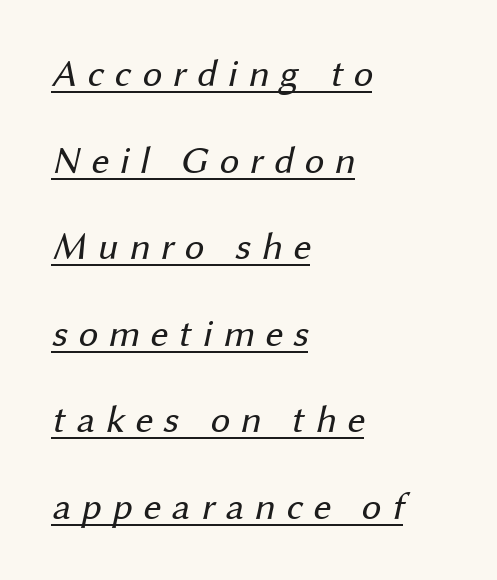
Heft: none added — not bold. The tracking jumps out immediately: characters are airy and widely separated. Are there feet on the stems? There aren't — it's a sans. The lines are spread far apart with generous leading. The rag falls on the right side of this text block. Like a heading marked for emphasis, these lines bear an underscore.
